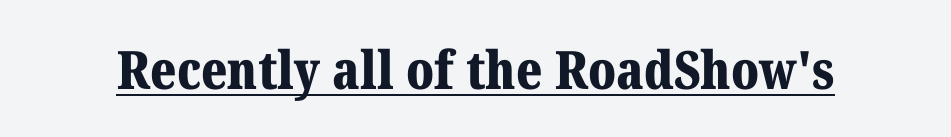
The image shows 53 px bold serif type, upright; set normal letter spacing, underlined; medium stroke contrast and a medium x-height.
